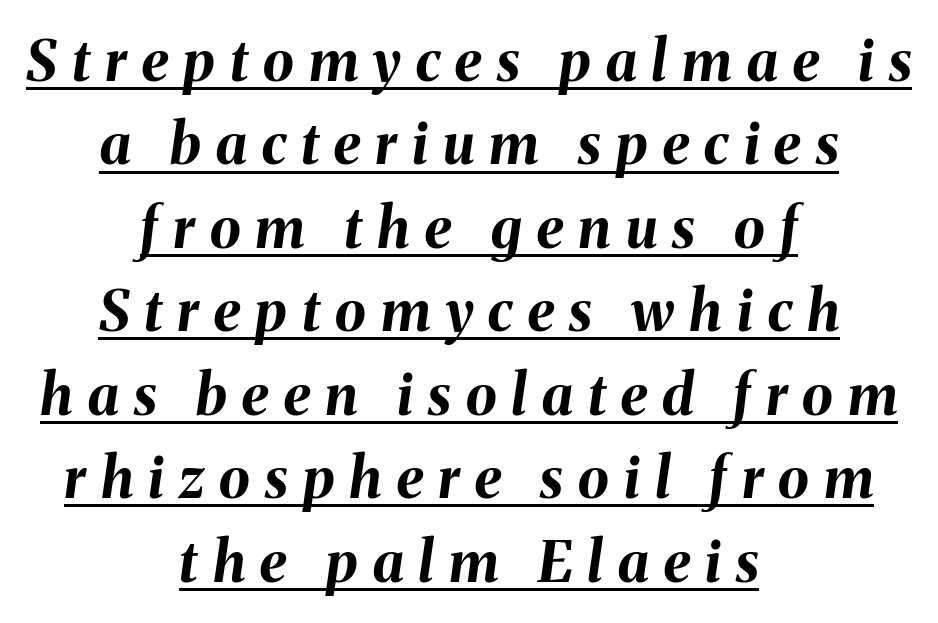
{"italic": "yes", "lean": "right", "slant_degrees": 8, "bold": "yes", "weight": "bold", "width": "normal", "stroke_contrast": "medium", "x_height": "medium", "monospaced": "no", "underline": "yes", "align": "center", "line_spacing": "normal", "line_spacing_ratio": 1.49, "letter_spacing": "wide", "letter_spacing_em": 0.27, "glyph_px": 56}
